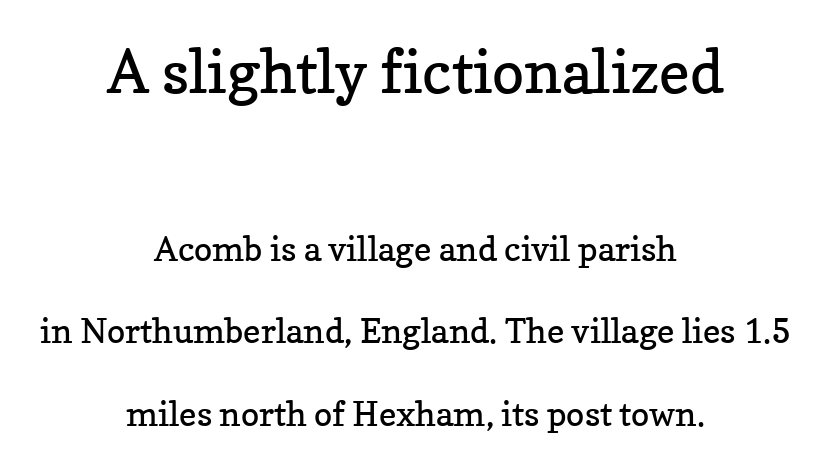
Regarding serifs, this sample has them. Only glyphs here, with clear space below each row. Look at the glyph heights: the upper group is clearly the bigger setting. A typesetter would call this proportional, since set widths differ per character. Line starts and ends both wander, symmetrically. No letter is thick-stroked: the sample isn't bold.
